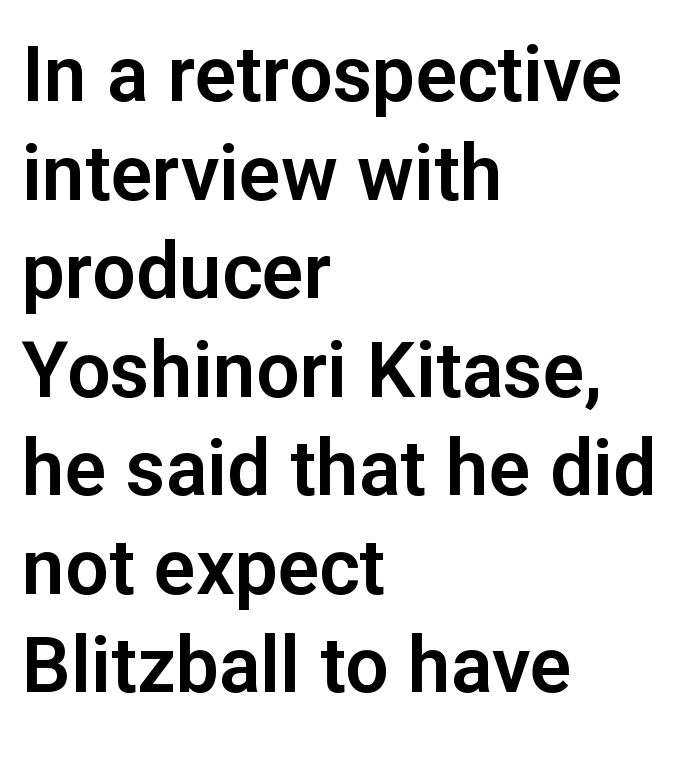
This sample uses a sans-serif face. Descenders hang freely into open space. This is the regular roman posture of the typeface. These lines are rendered in a variable-pitch font. This rendering uses left alignment, leaving the right contour irregular. You could call the tracking neutral — neither tight nor loose.
